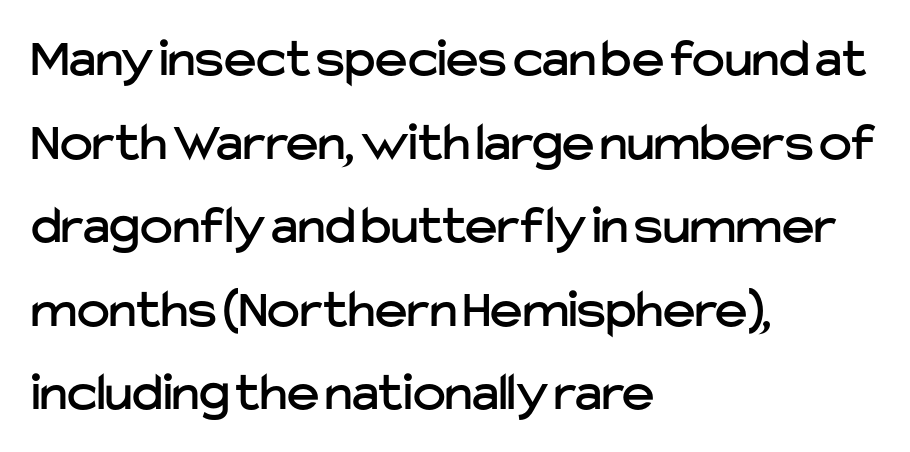
The passage shown is typeset with a sans-serif family. Typeset ragged right — the left edge is the straight one. The face used here is proportionally spaced, like ordinary book or web type. Italic? Not at all — the glyphs are vertical. Honestly, the letter spacing is just normal — you wouldn't notice it. The designer left line spacing at the default.
